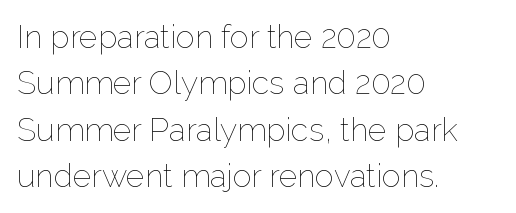
The image shows 32 px thin type, upright; set left-aligned, normal line spacing (1.45x), normal letter spacing, not underlined; low stroke contrast and a medium x-height.
